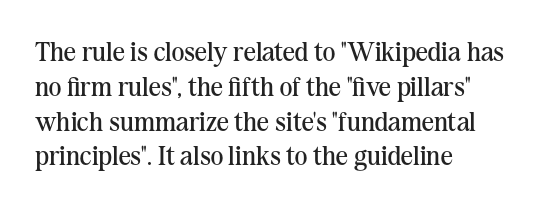
Q: Is the text bold? A: No.
Q: Is the text italic (slanted)? A: No, it is upright.
Q: Is the text underlined? A: No.
Q: How is the paragraph aligned? A: Left-aligned.
Q: Is the spacing between letters normal or unusually wide? A: Normal.
Q: Is the spacing between lines tight, normal or loose? A: Normal.
